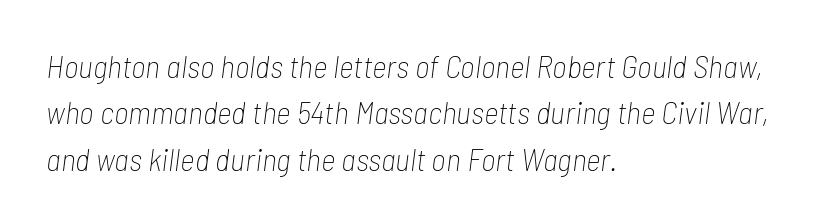
Q: Is the text bold? A: No.
Q: Is the text italic (slanted)? A: Yes, it leans right by about 7 degrees.
Q: Is the text underlined? A: No.
Q: How is the paragraph aligned? A: Left-aligned.
Q: Is the spacing between letters normal or unusually wide? A: Normal.
Q: Is the spacing between lines tight, normal or loose? A: Normal.
Q: Width (condensed, normal, or wide)? A: Condensed.
Q: Stroke contrast? A: Low.
Q: x-height? A: Medium.
Q: Monospaced? A: No.
